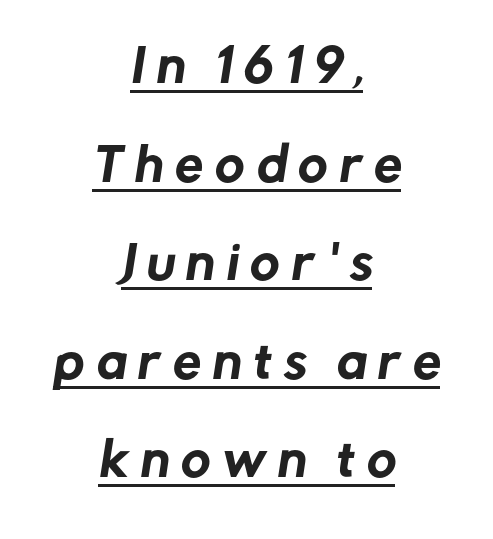
The image shows 45 px sans-serif type; set centered, loose line spacing (2.19x), unusually wide letter spacing (+0.26 em), underlined; low stroke contrast and a medium x-height.
